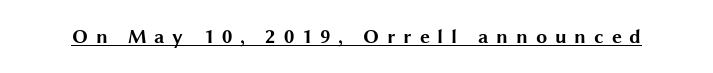
The image shows 20 px bold type, upright; set unusually wide letter spacing (+0.39 em), underlined.
